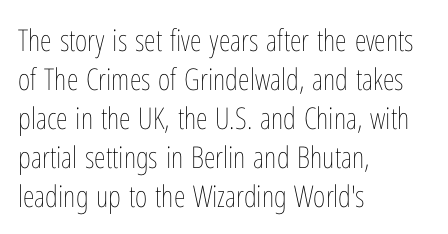
Anything drawn beneath the words? Only blank space. The rendering keeps characters at their native spacing. Unbolded letterforms with no extra heft. These lines are set flush left with a ragged right edge. A typesetter would mark this as roman, not italic. This sample has the flowing, uneven cadence of proportional lettering.
